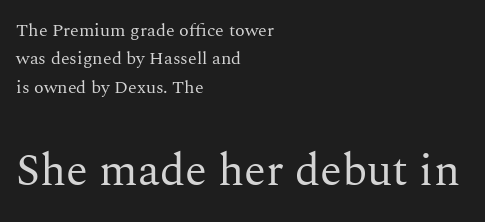
{"serif": "yes", "italic": "no", "bold": "no", "weight": "regular", "width": "normal", "stroke_contrast": "medium", "x_height": "medium", "monospaced": "no", "underline": "no", "align": "left", "line_spacing": "normal", "line_spacing_ratio": 1.57, "letter_spacing": "normal", "letter_spacing_em": 0.0, "larger_block": "second", "size_ratio": 2.5, "glyph_px": 45}
